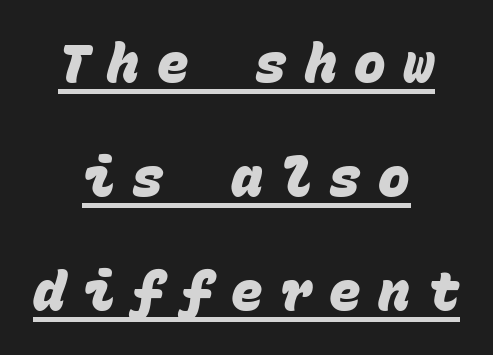
{"serif": "no", "bold": "yes", "weight": "heavy", "width": "normal", "stroke_contrast": "low", "x_height": "large", "monospaced": "yes", "underline": "yes", "align": "center", "line_spacing": "loose", "line_spacing_ratio": 2.15, "letter_spacing": "wide", "letter_spacing_em": 0.33, "glyph_px": 53}
